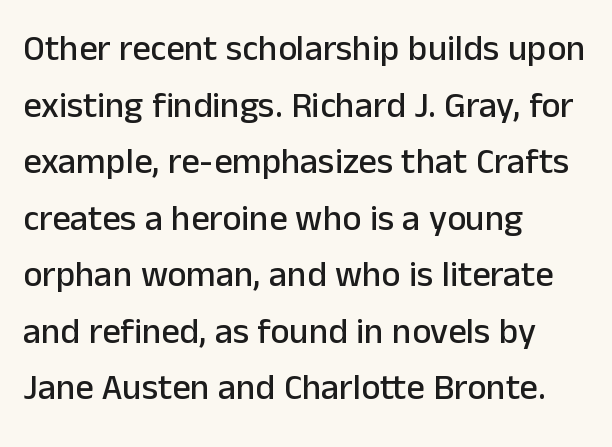
Q: Is the text italic (slanted)? A: No, it is upright.
Q: Is the typeface a serif or a sans-serif typeface? A: Sans-serif.
Q: Is the text underlined? A: No.
Q: How is the paragraph aligned? A: Left-aligned.
Q: Is the spacing between letters normal or unusually wide? A: Normal.
Q: Is the spacing between lines tight, normal or loose? A: Normal.
Q: Width (condensed, normal, or wide)? A: Normal.
Q: Stroke contrast? A: Low.
Q: x-height? A: Medium.
Q: Monospaced? A: No.
